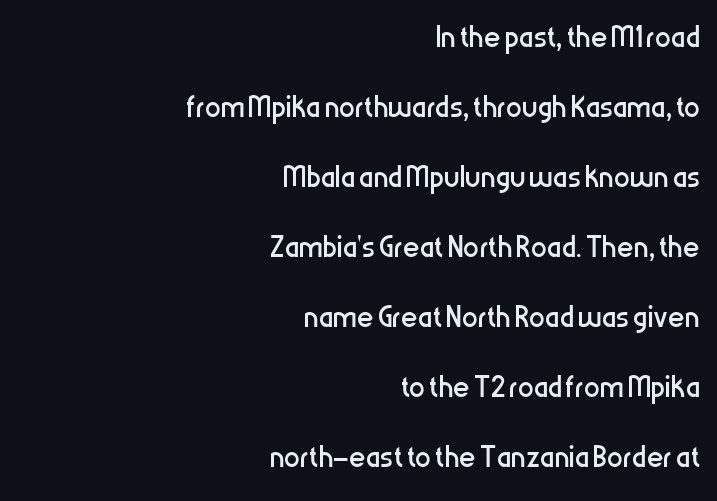
The image shows 40 px regular-weight, condensed sans-serif type, upright; set right-aligned, line spacing 1.75x, normal letter spacing, not underlined; low stroke contrast and a medium x-height.
